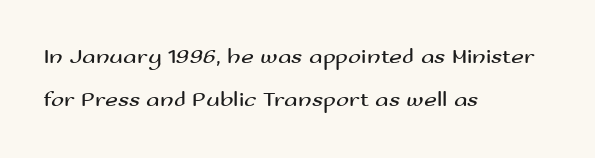
No heavy texture on the line: the type isn't bold. A clean baseline with only descenders dipping below it. Words appear dense and cohesive because spacing is normal. This block would shrink considerably if given ordinary leading; it's expanded now. Does the lettering tilt? It doesn't — this is upright.
